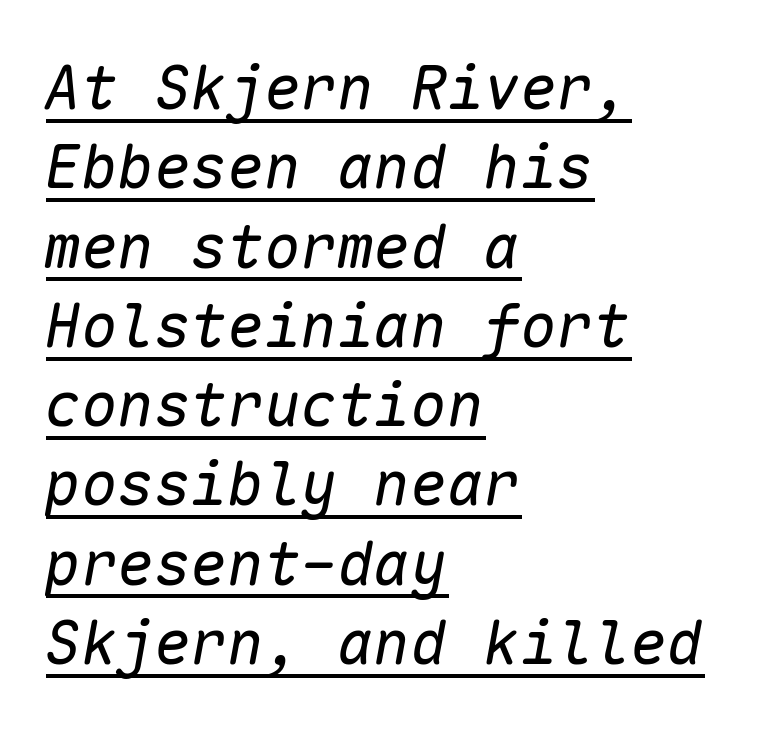
Vertical spacing — default. Posture: slanted. The rendering uses the underline text-decoration. Summary of weight: not heavy and not bold. Here the designer chose a console-style face with uniform glyph widths. Line beginnings align vertically; line endings do not.
